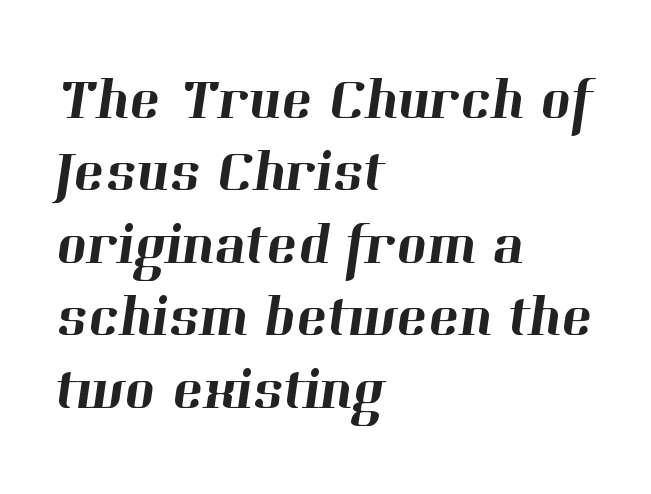
Where is the straight margin? On the left. These lines are rendered in a variable-pitch font. Vertically, the passage feels balanced, rows spaced as you'd expect. This rendering features lettering with no underline. In terms of letterspacing, this is plain default setting. Yep, those are serifs on the letters.
